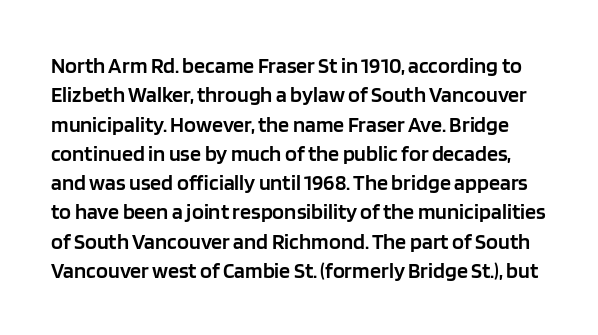
The image shows 22 px text type, upright; set normal line spacing (1.33x), normal letter spacing, not underlined.
